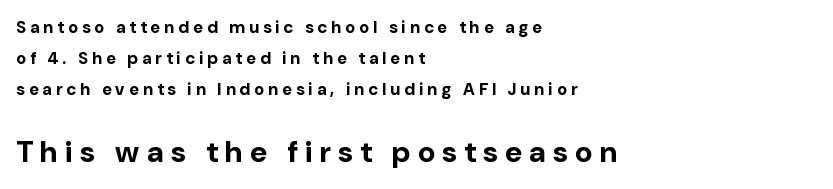
Q: Is the text bold? A: Yes.
Q: Is the text italic (slanted)? A: No, it is upright.
Q: Is the typeface a serif or a sans-serif typeface? A: Sans-serif.
Q: Is the text underlined? A: No.
Q: How is the paragraph aligned? A: Left-aligned.
Q: Is the spacing between letters normal or unusually wide? A: Unusually wide.
Q: Which block of text is set in a larger size, the first (top) or the second (bottom)? A: The second (bottom) one.
Q: Width (condensed, normal, or wide)? A: Normal.
Q: Stroke contrast? A: Low.
Q: x-height? A: Medium.
Q: Monospaced? A: No.
